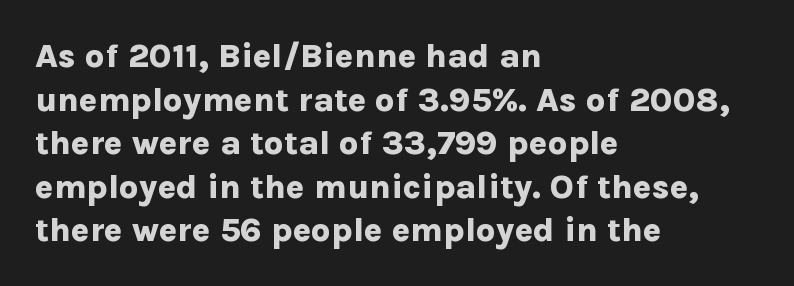
Q: Is the text bold? A: Yes.
Q: Is the text italic (slanted)? A: No, it is upright.
Q: Is the typeface a serif or a sans-serif typeface? A: Sans-serif.
Q: Is the text underlined? A: No.
Q: How is the paragraph aligned? A: Left-aligned.
Q: Is the spacing between letters normal or unusually wide? A: Normal.
Q: Is the spacing between lines tight, normal or loose? A: Normal.
Q: Width (condensed, normal, or wide)? A: Normal.
Q: Stroke contrast? A: Low.
Q: x-height? A: Medium.
Q: Monospaced? A: No.
